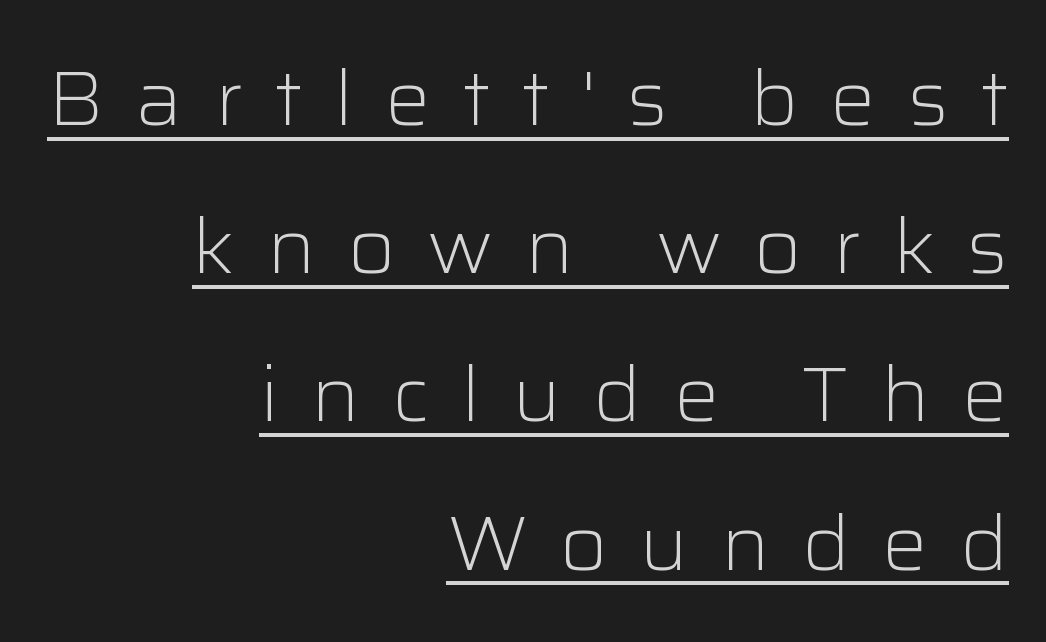
{"serif": "no", "italic": "no", "bold": "no", "weight": "light", "width": "normal", "stroke_contrast": "low", "x_height": "medium", "monospaced": "no", "underline": "yes", "align": "right", "line_spacing": "loose", "line_spacing_ratio": 1.95, "letter_spacing": "wide", "letter_spacing_em": 0.42, "glyph_px": 76}
